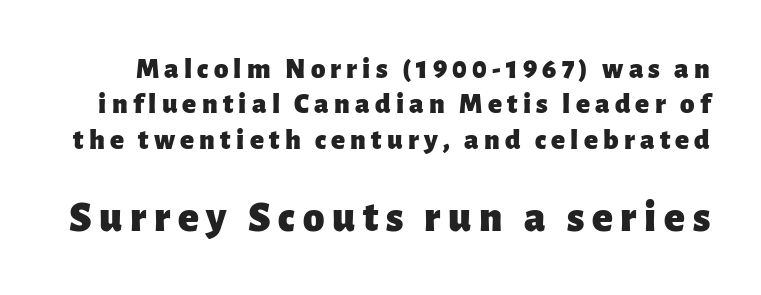
Proportional: the letters do not fall into vertical columns. Emphasis by weight is at full strength: bold. The lettering holds an erect, upright posture throughout. Anything drawn beneath the words? Only blank space. Does the type have serifs? No, each stem ends abruptly. The more generous point size was reserved for the lower chunk.
